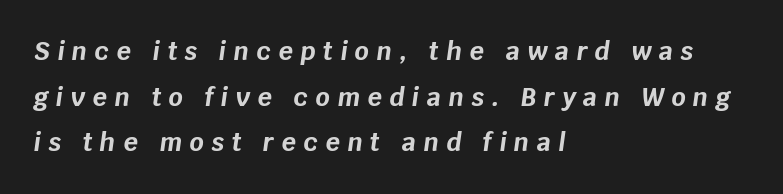
{"italic": "yes", "lean": "right", "slant_degrees": 8, "bold": "yes", "underline": "no", "align": "left", "line_spacing_ratio": 1.83, "letter_spacing": "wide", "letter_spacing_em": 0.3, "glyph_px": 25}
